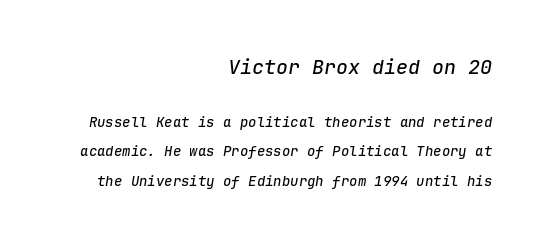
The face used here appears at its bigger size in the upper chunk. Loosely led — the rows are spread out. This sample uses an oblique cut, with every glyph tilted off the vertical. Glyph-to-glyph distance matches everyday printed text. The lines are quadded right. Underline: absent.
